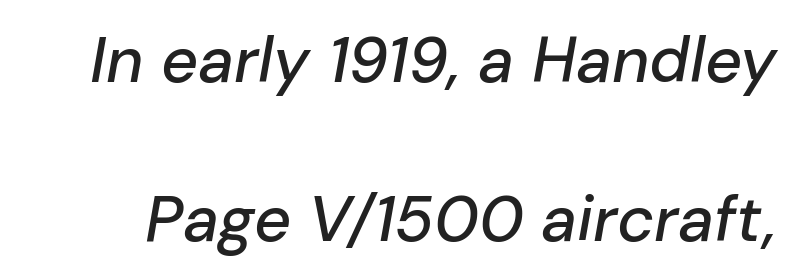
The image shows 64 px text type, italic (leaning right); set loose line spacing (2.48x), normal letter spacing, not underlined; low stroke contrast and a medium x-height.
